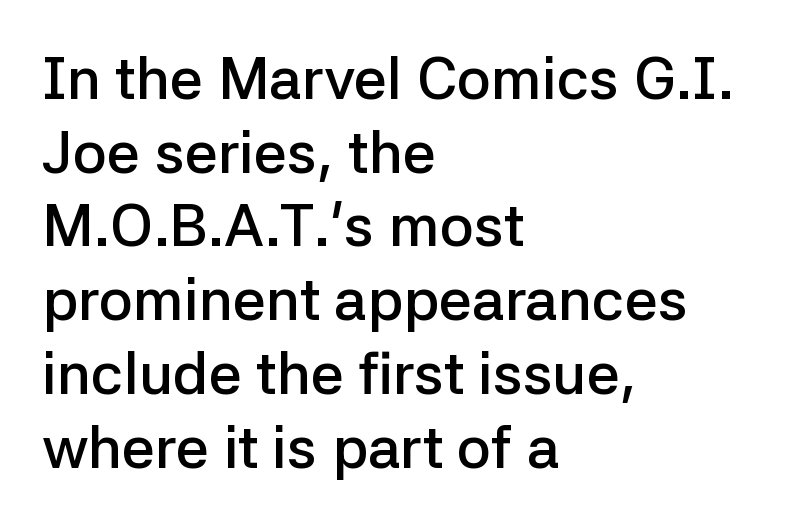
{"serif": "no", "italic": "no", "bold": "semi", "weight": "semibold", "width": "normal", "stroke_contrast": "low", "x_height": "medium", "monospaced": "no", "underline": "no", "align": "left", "line_spacing": "normal", "line_spacing_ratio": 1.25, "letter_spacing": "normal", "letter_spacing_em": 0.0, "glyph_px": 59}
